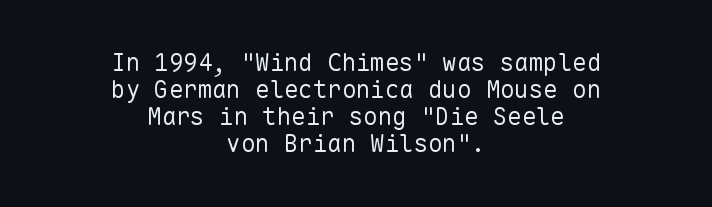
The weight tops out at a normal text grade. The paragraph has two soft edges and a firm central axis. Vertical spacing — tight. The lettering holds an erect, upright posture throughout. The face used here is rendered with its standard letterfit.
